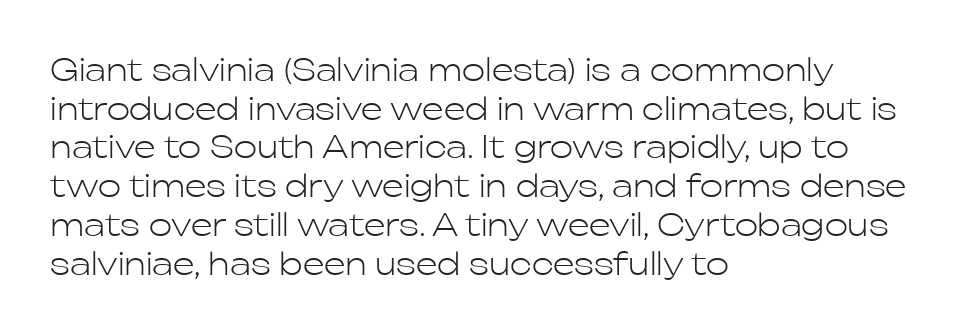
{"serif": "no", "italic": "no", "bold": "no", "weight": "light", "width": "normal", "stroke_contrast": "low", "x_height": "medium", "monospaced": "no", "underline": "no", "align": "left", "line_spacing": "normal", "line_spacing_ratio": 1.25, "letter_spacing": "normal", "letter_spacing_em": 0.0, "glyph_px": 31}
